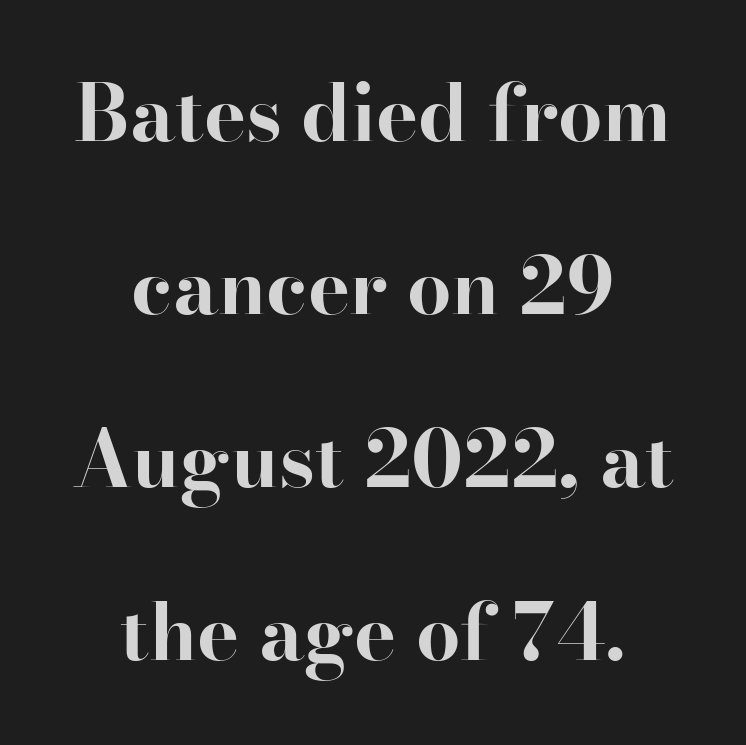
The rag falls on both sides of this text block equally. Leading is clearly above the norm, producing a sparse column. Chunky letters — that's bold for sure. Honestly, the letter spacing is just normal — you wouldn't notice it.
